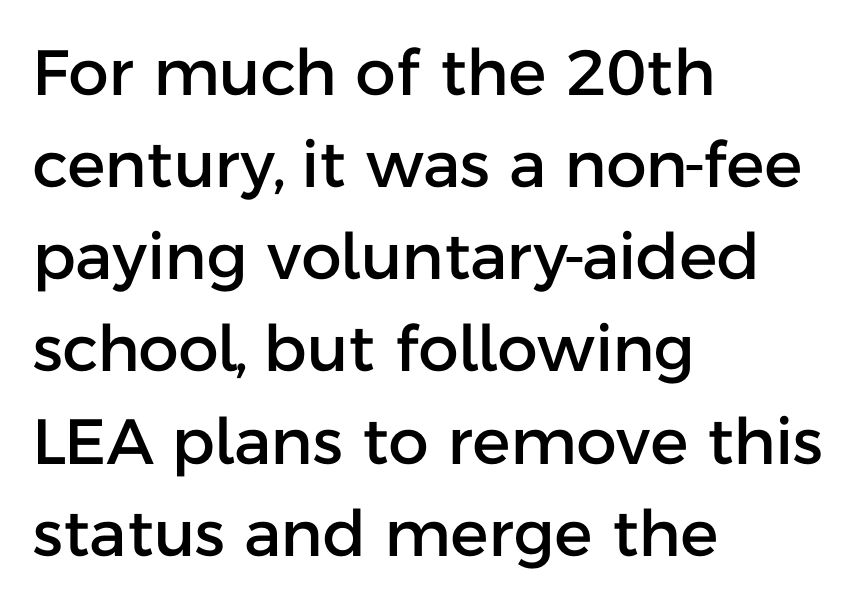
The image shows 64 px sans-serif type, upright; set left-aligned, normal line spacing (1.44x), normal letter spacing, not underlined; low stroke contrast and a medium x-height.
